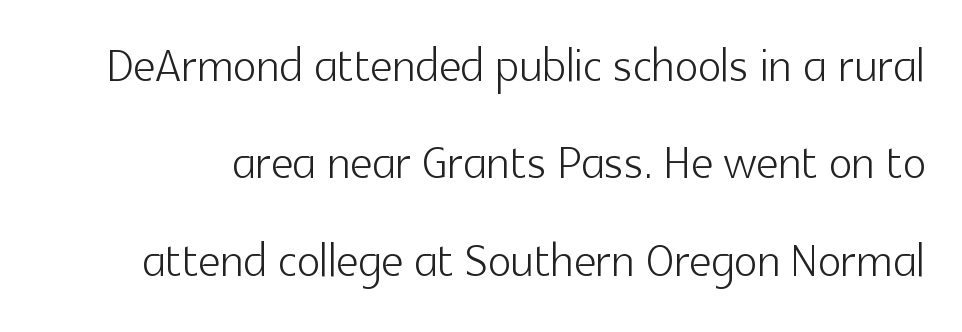
Q: Is the text bold? A: No.
Q: Is the text italic (slanted)? A: No, it is upright.
Q: Is the typeface a serif or a sans-serif typeface? A: Sans-serif.
Q: Is the text underlined? A: No.
Q: Is the spacing between letters normal or unusually wide? A: Normal.
Q: Is the spacing between lines tight, normal or loose? A: Normal.
Q: Width (condensed, normal, or wide)? A: Normal.
Q: x-height? A: Medium.
Q: Monospaced? A: No.
